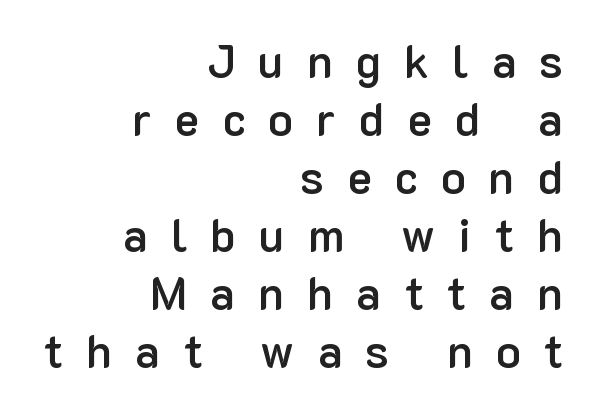
The image shows 46 px semibold sans-serif type, upright; set right-aligned, normal line spacing (1.26x), unusually wide letter spacing (+0.5 em), not underlined; low stroke contrast and a medium x-height.
